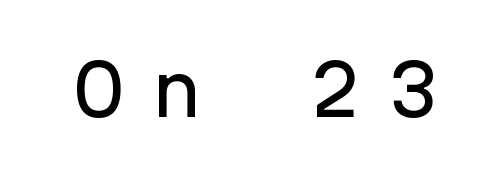
Q: Is the text italic (slanted)? A: No, it is upright.
Q: Is the typeface a serif or a sans-serif typeface? A: Sans-serif.
Q: Is the text underlined? A: No.
Q: Is the spacing between letters normal or unusually wide? A: Unusually wide.
Q: Width (condensed, normal, or wide)? A: Normal.
Q: Stroke contrast? A: Low.
Q: x-height? A: Medium.
Q: Monospaced? A: Yes.
